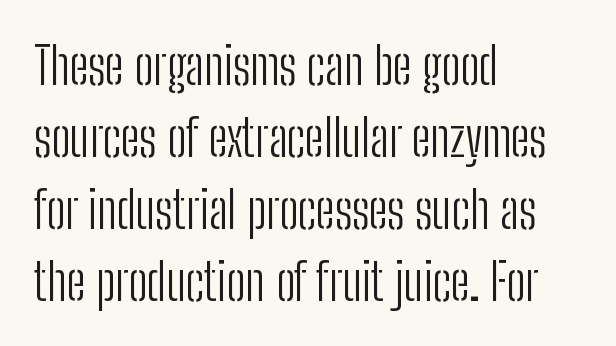
The image shows 51 px light, condensed sans-serif type, upright; set left-aligned, normal line spacing (1.41x), normal letter spacing, not underlined; low stroke contrast and a medium x-height.
